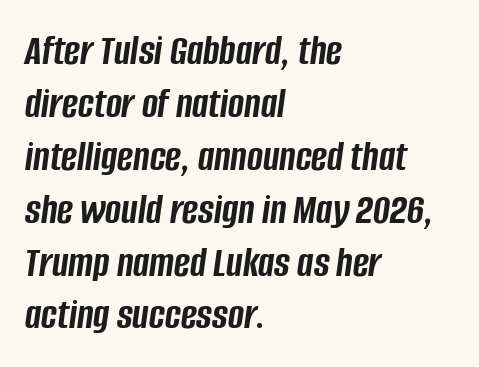
When letters slant like this, we call the style italic. Heavy, bold letterforms. Tracking here is standard; glyphs follow each other at the usual distance. The foot of each line stays bare and open. Do the characters align in a grid? No, the font is proportional.
